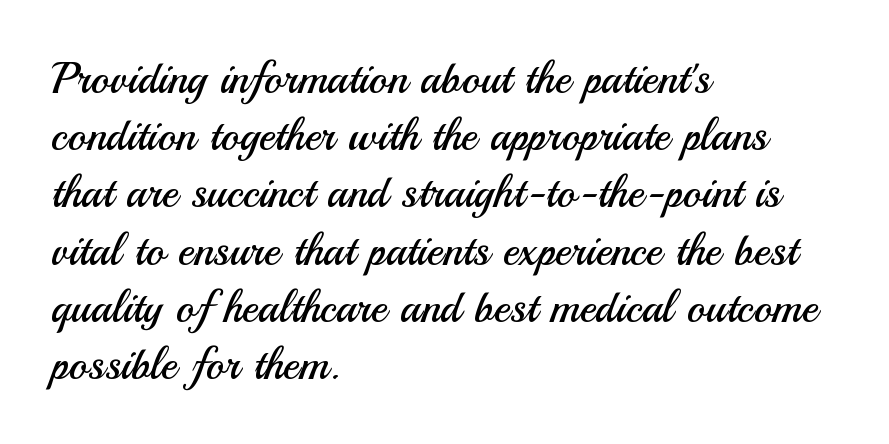
Looks like regular typesetting: each glyph gets only the width it needs. The horizontal fit of the characters is conventional and even. No chunkiness to these letters — they're not bold. The foot of each line stays bare and open.
